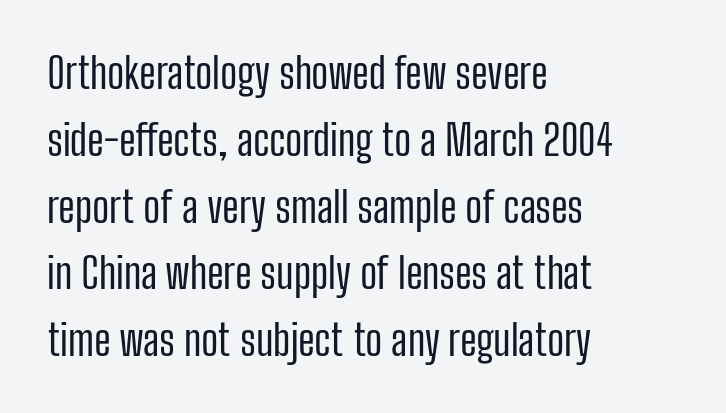
Q: Is the text bold? A: No.
Q: Is the text italic (slanted)? A: No, it is upright.
Q: Is the typeface a serif or a sans-serif typeface? A: Sans-serif.
Q: Is the text underlined? A: No.
Q: How is the paragraph aligned? A: Left-aligned.
Q: Is the spacing between letters normal or unusually wide? A: Normal.
Q: Is the spacing between lines tight, normal or loose? A: Normal.
Q: Width (condensed, normal, or wide)? A: Condensed.
Q: Stroke contrast? A: Low.
Q: x-height? A: Medium.
Q: Monospaced? A: No.
